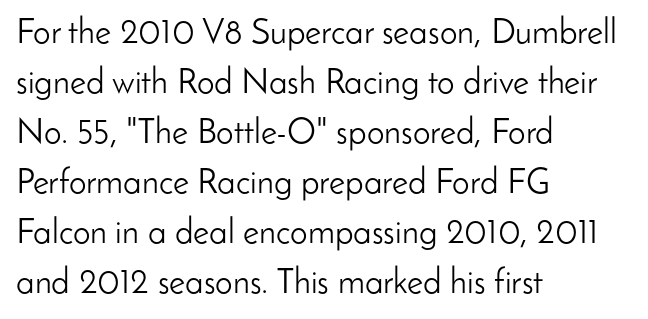
The image shows 35 px light sans-serif type, upright; set left-aligned, normal line spacing (1.43x), normal letter spacing, not underlined; low stroke contrast and a small x-height.
